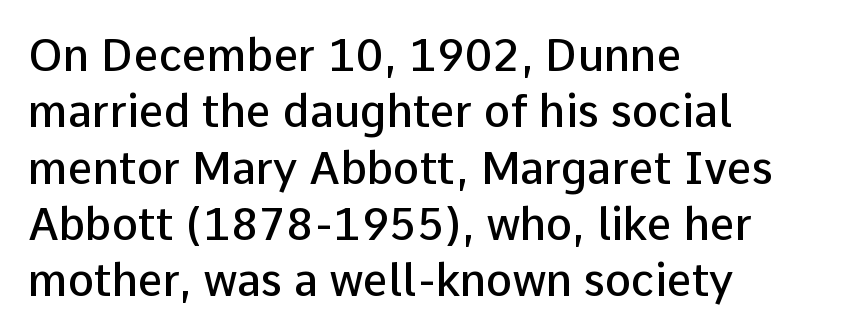
The leading is moderate, giving the passage an even texture. A bit beefed up — I'd call it semibold rather than bold. If you drew a line through each stem, it would be perfectly vertical. Between one letter and the next there's only the usual sliver of space. The face used here is a sans, in the tradition of grotesques and geometrics. Rule under the text: the space is simply empty.
